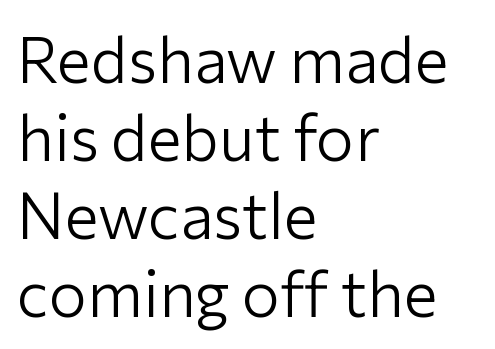
The image shows 64 px light sans-serif type, upright; set left-aligned, line spacing 1.22x, normal letter spacing, not underlined; low stroke contrast and a medium x-height.
